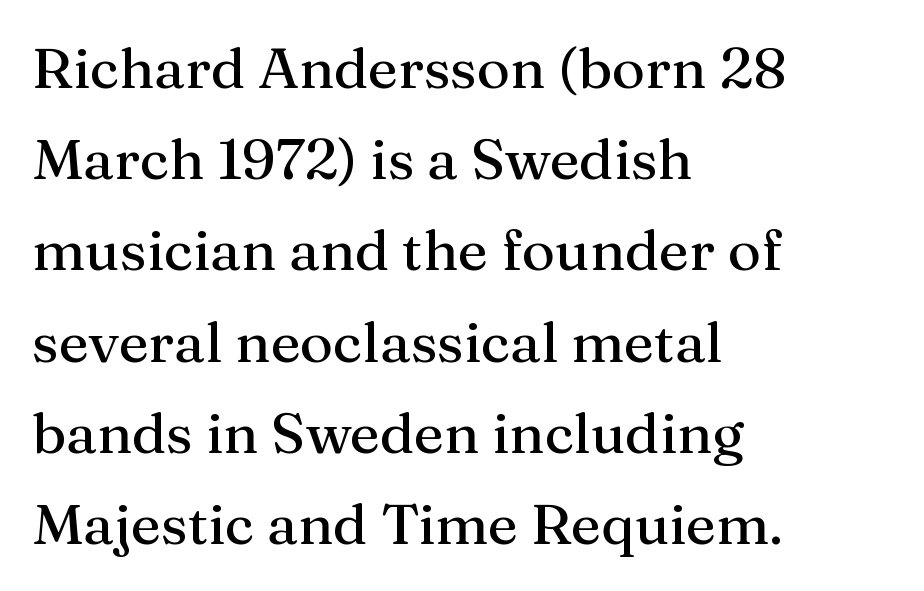
{"serif": "yes", "italic": "no", "width": "normal", "stroke_contrast": "medium", "x_height": "medium", "monospaced": "no", "underline": "no", "align": "left", "line_spacing": "normal", "line_spacing_ratio": 1.6, "letter_spacing": "normal", "letter_spacing_em": 0.0, "glyph_px": 57}
